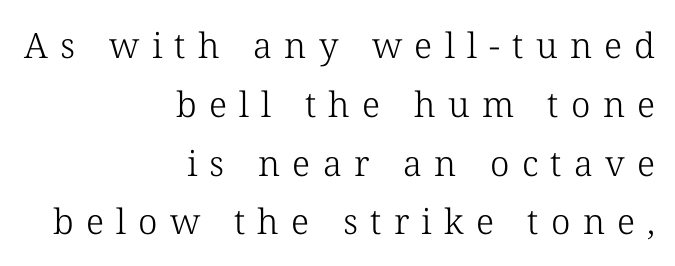
Q: Is the text bold? A: No.
Q: Is the text italic (slanted)? A: No, it is upright.
Q: Is the typeface a serif or a sans-serif typeface? A: Serif.
Q: Is the text underlined? A: No.
Q: How is the paragraph aligned? A: Right-aligned.
Q: Is the spacing between letters normal or unusually wide? A: Unusually wide.
Q: Is the spacing between lines tight, normal or loose? A: Normal.
Q: Width (condensed, normal, or wide)? A: Normal.
Q: Stroke contrast? A: Low.
Q: x-height? A: Medium.
Q: Monospaced? A: No.
